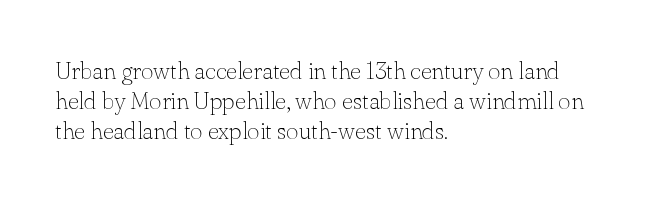
{"italic": "no", "bold": "no", "underline": "no", "align": "left", "line_spacing_ratio": 1.24, "letter_spacing": "normal", "letter_spacing_em": 0.0, "glyph_px": 24}
